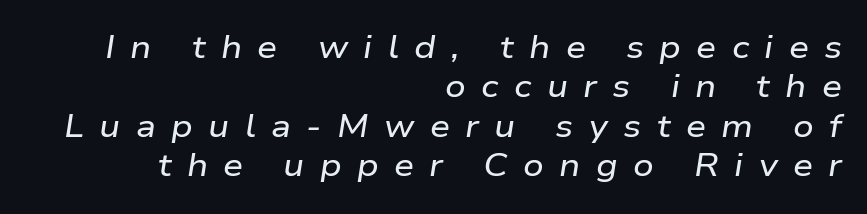
{"italic": "yes", "lean": "right", "slant_degrees": 9, "width": "wide", "stroke_contrast": "low", "x_height": "medium", "monospaced": "no", "underline": "no", "align": "right", "line_spacing_ratio": 1.23, "letter_spacing": "wide", "letter_spacing_em": 0.48, "glyph_px": 32}
